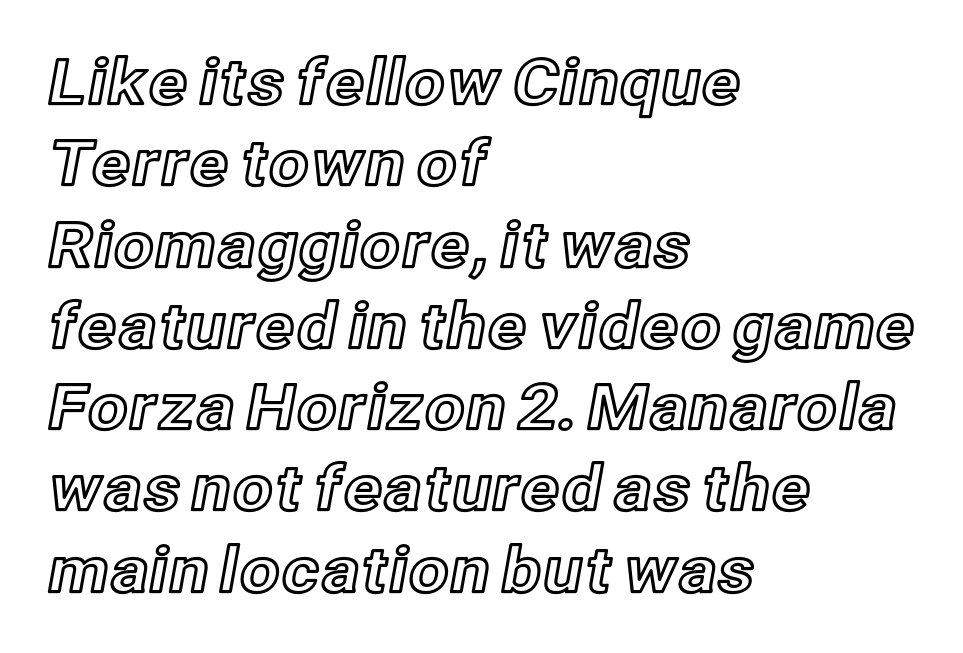
The image shows 63 px text type; set left-aligned, normal line spacing (1.29x), normal letter spacing, not underlined; a medium x-height.
